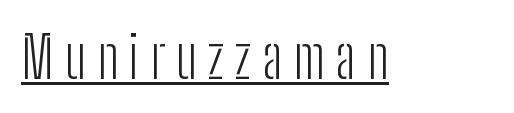
Q: Is the text bold? A: No.
Q: Is the text italic (slanted)? A: No, it is upright.
Q: Is the typeface a serif or a sans-serif typeface? A: Sans-serif.
Q: Is the text underlined? A: Yes.
Q: Width (condensed, normal, or wide)? A: Condensed.
Q: Stroke contrast? A: Low.
Q: x-height? A: Medium.
Q: Monospaced? A: No.
